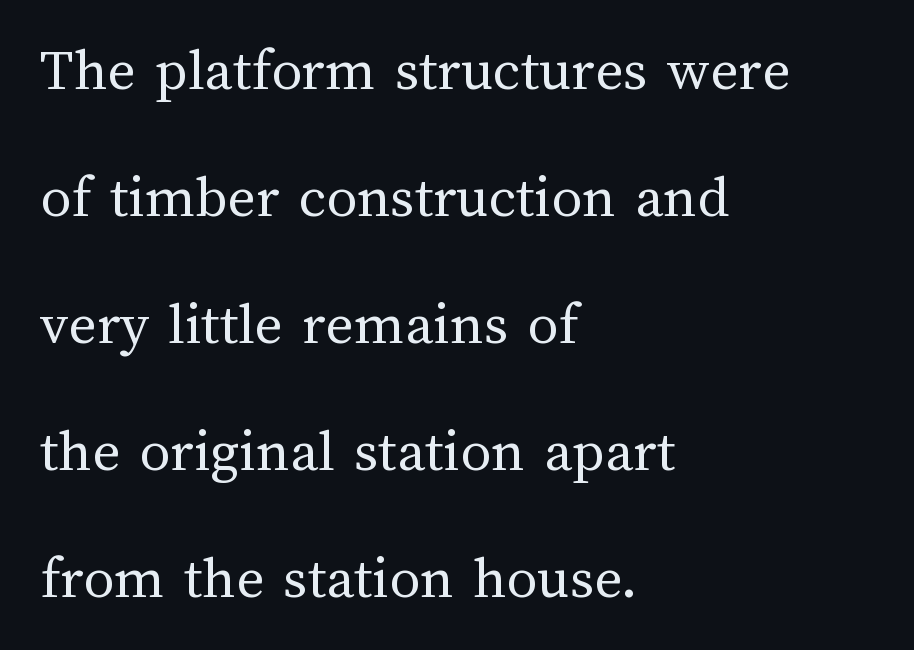
Q: Is the text bold? A: No.
Q: Is the text italic (slanted)? A: No, it is upright.
Q: Is the text underlined? A: No.
Q: How is the paragraph aligned? A: Left-aligned.
Q: Is the spacing between letters normal or unusually wide? A: Normal.
Q: Is the spacing between lines tight, normal or loose? A: Loose.
Q: Width (condensed, normal, or wide)? A: Normal.
Q: Stroke contrast? A: Medium.
Q: x-height? A: Medium.
Q: Monospaced? A: No.
